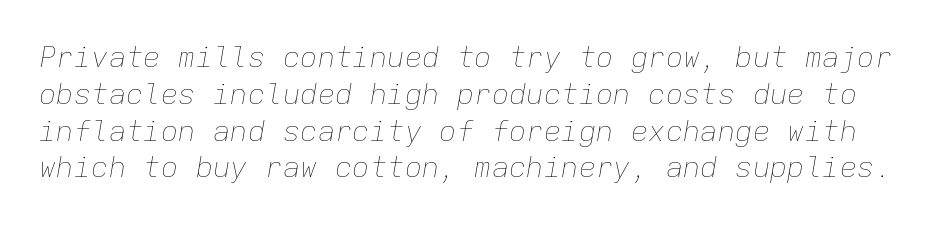
The foot of each line stays bare and open. Here the designer chose a console-style face with uniform glyph widths. Students, note that the glyphs here touch the page at normal intervals. No heavy texture on the line: the type isn't bold. Regular leading.
